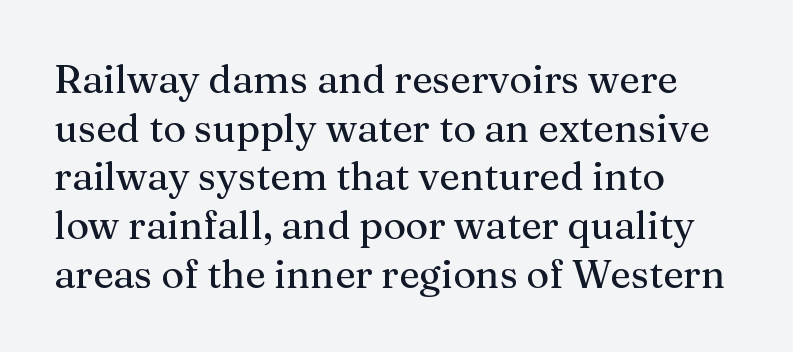
Leftover space on each line is placed entirely after the last word. Unlike italic type, these characters show no tilt at all. The block of text has a typical density, with ordinary space between rows. A bare baseline throughout the passage. This rendering leaves character spacing at its baseline value. Each letter's strokes conclude with small projecting serifs.
